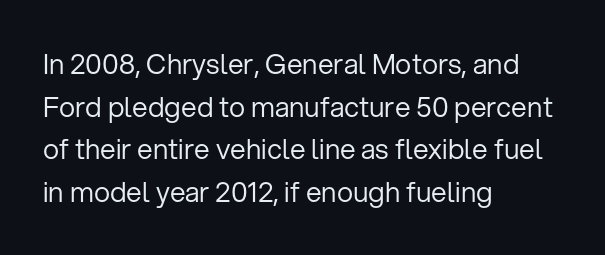
The image shows 28 px regular-weight sans-serif type, upright; set left-aligned, normal line spacing (1.52x), normal letter spacing, not underlined; low stroke contrast and a medium x-height.
